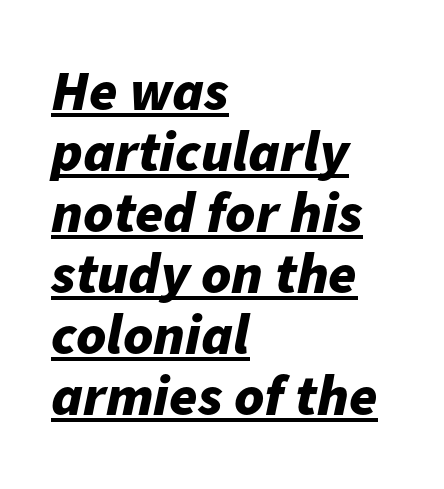
The image shows 57 px bold type, italic (leaning right); set left-aligned, tight line spacing (1.07x), normal letter spacing, underlined; low stroke contrast and a medium x-height.
